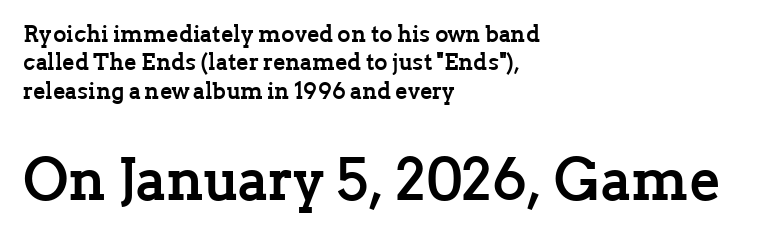
Q: Is the text bold? A: Yes.
Q: Is the text italic (slanted)? A: No, it is upright.
Q: Is the typeface a serif or a sans-serif typeface? A: Serif.
Q: Is the text underlined? A: No.
Q: How is the paragraph aligned? A: Left-aligned.
Q: Is the spacing between letters normal or unusually wide? A: Normal.
Q: Which block of text is set in a larger size, the first (top) or the second (bottom)? A: The second (bottom) one.
Q: Width (condensed, normal, or wide)? A: Normal.
Q: Stroke contrast? A: Low.
Q: x-height? A: Medium.
Q: Monospaced? A: No.
